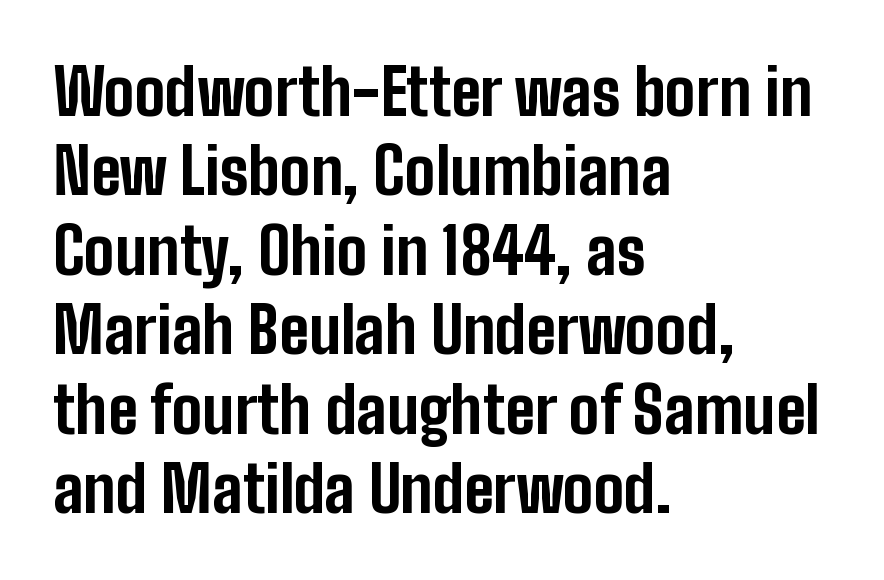
The image shows 63 px bold, condensed sans-serif type, upright; set left-aligned, normal line spacing (1.26x), normal letter spacing, not underlined; low stroke contrast and a medium x-height.
